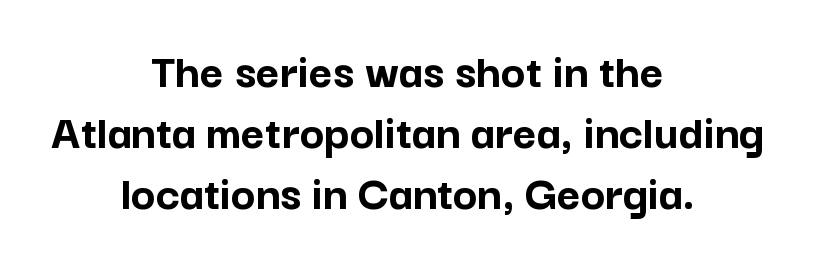
The image shows 51 px semibold sans-serif type, upright; set centered, line spacing 1.2x, normal letter spacing, not underlined; low stroke contrast and a medium x-height.
